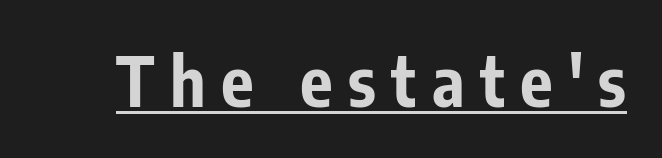
The image shows 68 px bold, condensed sans-serif type, upright; set unusually wide letter spacing (+0.23 em), underlined; low stroke contrast and a medium x-height.
